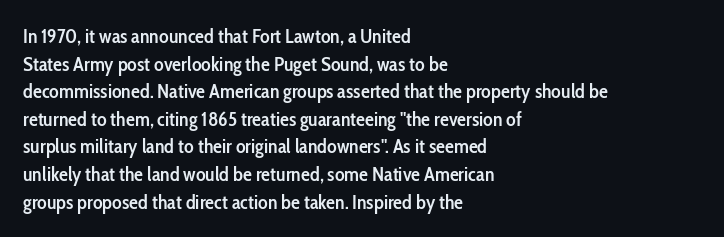
The rendering uses a moderate line-height, typical for paragraphs. Here the glyphs are tracked normally, forming tight word shapes. The lines are quadded left. Has an underline been added? It has not. The font is running at a semibold setting, under full bold.
